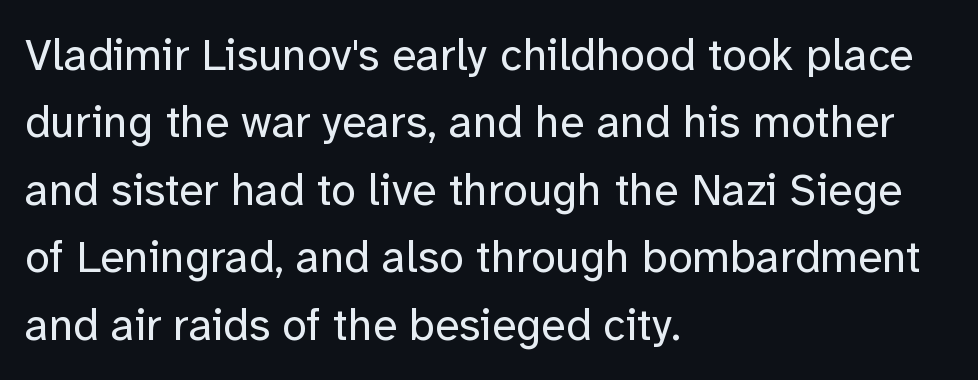
Descenders hang freely into open space. Caption: standard tracking, unaltered. Rows of type keep a routine distance in the vertical direction. Here the designer chose a conventional face with non-uniform glyph widths. This sample uses an upright cut, with every glyph sitting square on the baseline. Serif or sans? Sans — the stroke terminals are bare.
